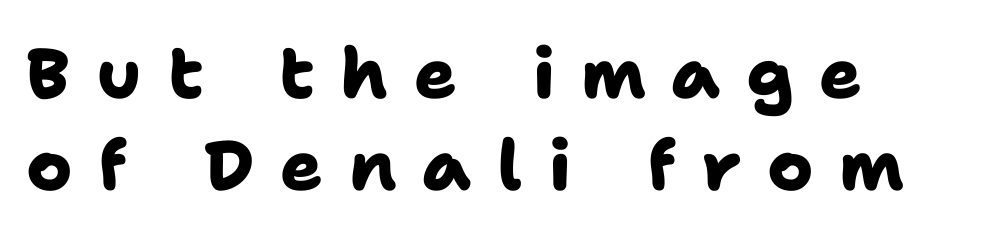
{"serif": "no", "bold": "yes", "weight": "heavy", "width": "normal", "stroke_contrast": "low", "x_height": "medium", "monospaced": "no", "underline": "no", "align": "left", "line_spacing": "normal", "line_spacing_ratio": 1.31, "letter_spacing": "wide", "letter_spacing_em": 0.37, "glyph_px": 70}
